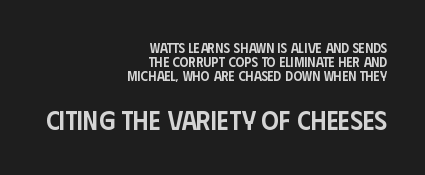
{"italic": "no", "bold": "semi", "underline": "no", "align": "right", "line_spacing": "tight", "line_spacing_ratio": 1.01, "letter_spacing": "normal", "letter_spacing_em": 0.0, "larger_block": "second", "size_ratio": 1.93, "glyph_px": 27}
